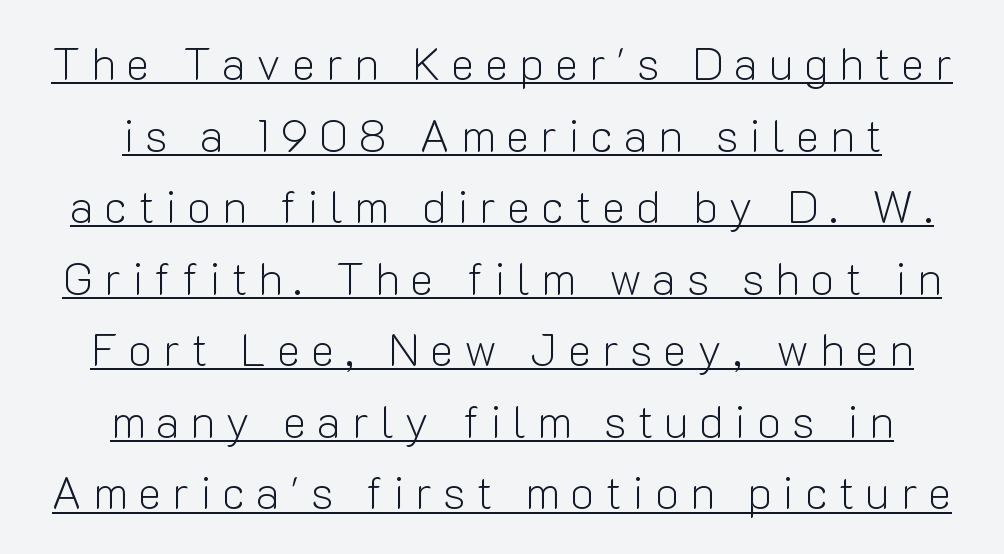
The image shows 45 px light sans-serif type, upright; set centered, normal line spacing (1.59x), unusually wide letter spacing (+0.24 em), underlined; low stroke contrast and a medium x-height.
